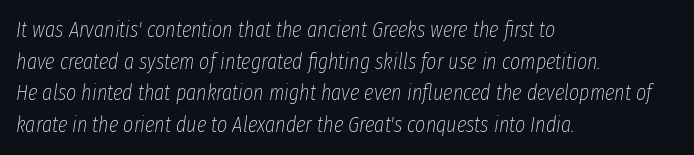
The image shows 22 px text type, italic (leaning right); set left-aligned, normal line spacing (1.44x), normal letter spacing, not underlined.
